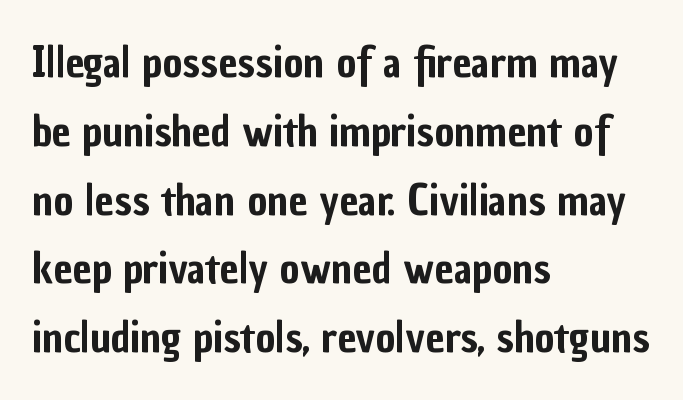
Q: Is the text italic (slanted)? A: No, it is upright.
Q: Is the typeface a serif or a sans-serif typeface? A: Sans-serif.
Q: Is the text underlined? A: No.
Q: How is the paragraph aligned? A: Left-aligned.
Q: Is the spacing between letters normal or unusually wide? A: Normal.
Q: Is the spacing between lines tight, normal or loose? A: Normal.
Q: Width (condensed, normal, or wide)? A: Condensed.
Q: Stroke contrast? A: Low.
Q: x-height? A: Medium.
Q: Monospaced? A: No.
